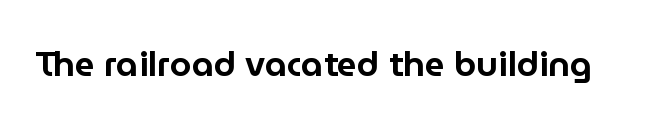
The words here are not underlined. Posture: upright roman. Each letter's strokes conclude bluntly, with no projecting serifs. Spacing between characters is what you'd get straight out of the box.
